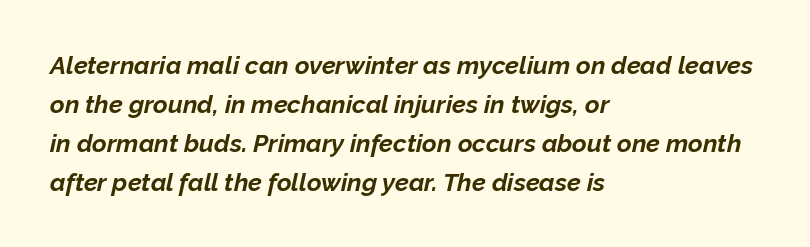
The image shows 25 px bold type, italic (leaning right); set left-aligned, normal line spacing (1.56x), normal letter spacing, not underlined.
